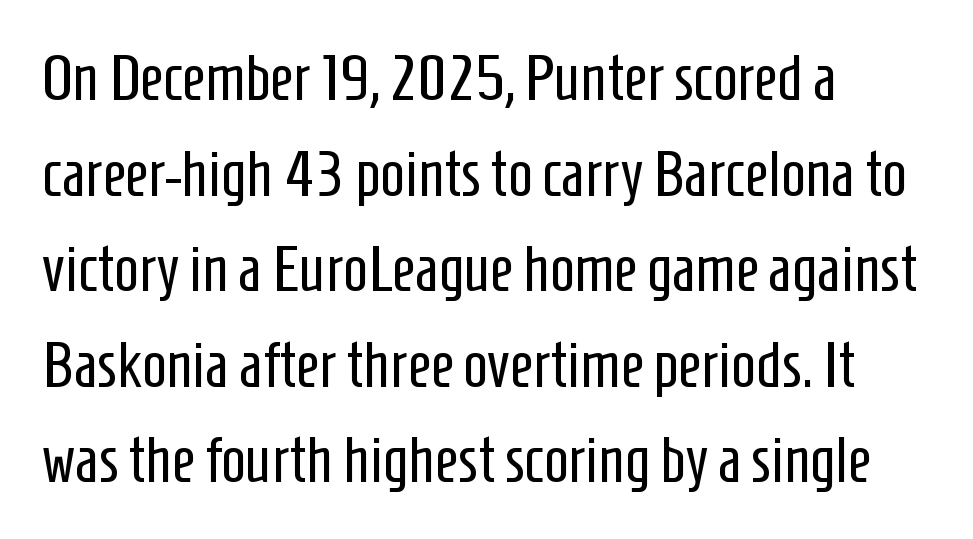
{"serif": "no", "italic": "no", "bold": "no", "weight": "regular", "width": "condensed", "stroke_contrast": "low", "x_height": "medium", "monospaced": "no", "underline": "no", "align": "left", "line_spacing": "normal", "line_spacing_ratio": 1.47, "letter_spacing": "normal", "letter_spacing_em": 0.0, "glyph_px": 65}
